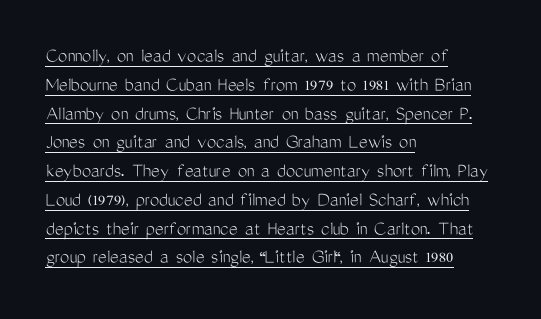
Q: Is the text bold? A: No.
Q: Is the text italic (slanted)? A: No, it is upright.
Q: Is the text underlined? A: Yes.
Q: How is the paragraph aligned? A: Left-aligned.
Q: Is the spacing between letters normal or unusually wide? A: Normal.
Q: Is the spacing between lines tight, normal or loose? A: Normal.
